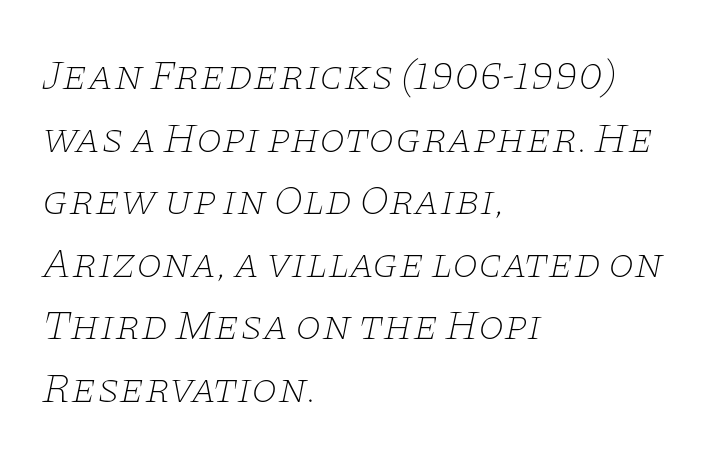
Decoration check: the copy has no underline. Slanted lettering throughout. The passage shown is typed in a proportional face where columns would drift. Where is the straight margin? On the left. The passage shown stacks its lines at a standard gap.
